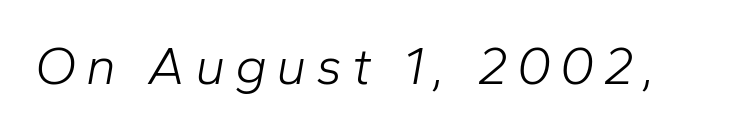
Note the varied advance widths — an 'i' is clearly narrower than an 'm'. The face looks like a standard text weight, possibly lighter. The typography opts for an oblique posture over an upright one. Type without underlining.
